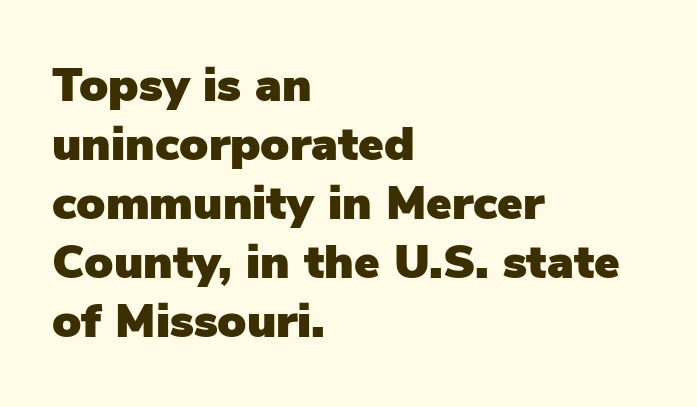
In terms of letterspacing, this is plain default setting. Are there feet on the stems? There aren't — it's a sans. The axis of the letterforms is exactly vertical. Horizontal alignment here is leftward, the default for most running prose. Honestly, there is no underline to notice here at all.
